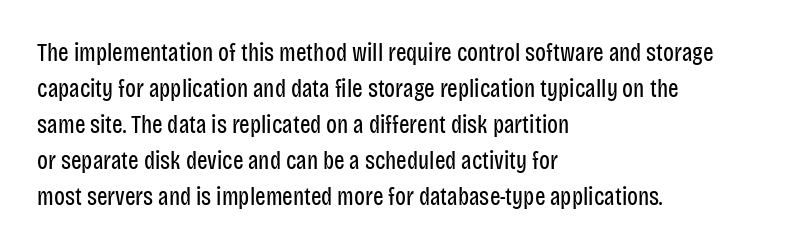
The image shows 25 px text type, upright; set left-aligned, normal line spacing (1.44x), normal letter spacing, not underlined.
